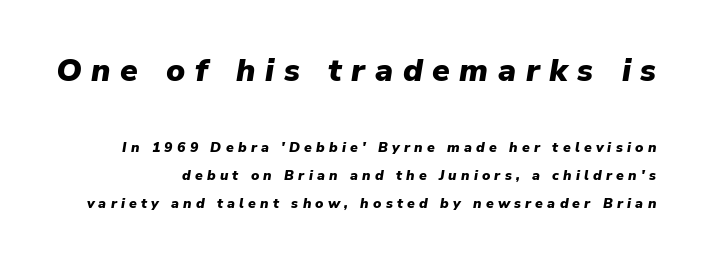
On the weight axis this lands at bold, roughly 700. Caption: expanded tracking, letters set apart. The letters advance in unequal steps, a hallmark of proportional type. Which chunk is bigger? The first one — the top block dwarfs the bottom. The baseline area is clear. The line-height multiplier appears high, well above default.
